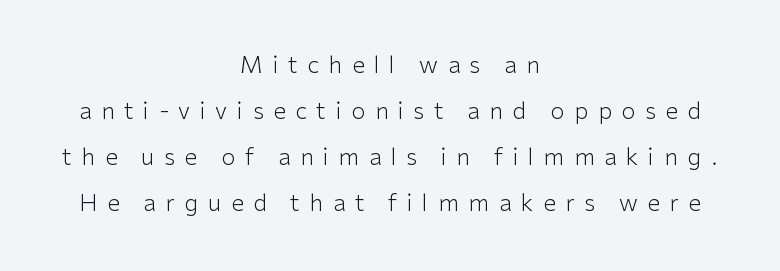
Q: Is the text bold? A: No.
Q: Is the text italic (slanted)? A: No, it is upright.
Q: Is the text underlined? A: No.
Q: How is the paragraph aligned? A: Centered.
Q: Is the spacing between letters normal or unusually wide? A: Unusually wide.
Q: Is the spacing between lines tight, normal or loose? A: Loose.
